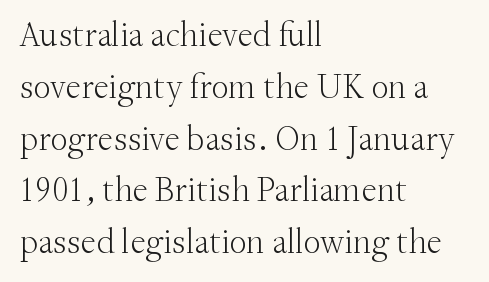
Descender tails drop into unmarked territory. The typesetting does not lean heavy: it is not bold. The face used here is rendered with its standard letterfit. Each letter keeps its own natural width here, so spacing adapts to shape. Is there any slant? The stems are plumb.
